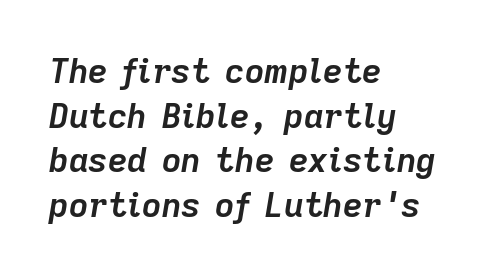
Q: Is the text bold? A: Yes.
Q: Is the text italic (slanted)? A: Yes, it leans right by about 9 degrees.
Q: Is the text underlined? A: No.
Q: How is the paragraph aligned? A: Left-aligned.
Q: Is the spacing between letters normal or unusually wide? A: Normal.
Q: Is the spacing between lines tight, normal or loose? A: Normal.
Q: Width (condensed, normal, or wide)? A: Normal.
Q: Stroke contrast? A: Low.
Q: x-height? A: Medium.
Q: Monospaced? A: No.
